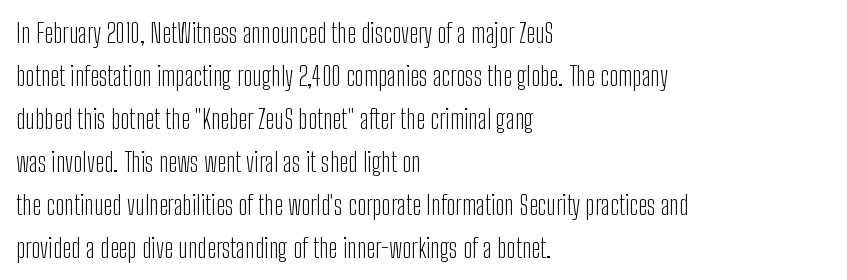
{"italic": "no", "bold": "no", "underline": "no", "align": "left", "line_spacing": "normal", "line_spacing_ratio": 1.59, "letter_spacing": "normal", "letter_spacing_em": 0.0, "glyph_px": 27}
